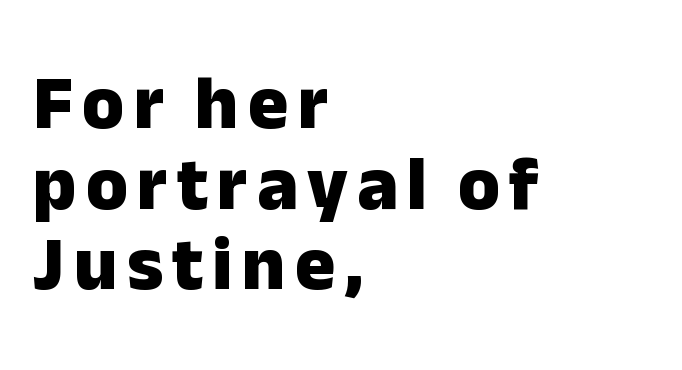
The image shows 76 px heavy sans-serif type, upright; set left-aligned, tight line spacing (1.06x), not underlined; low stroke contrast and a medium x-height.
